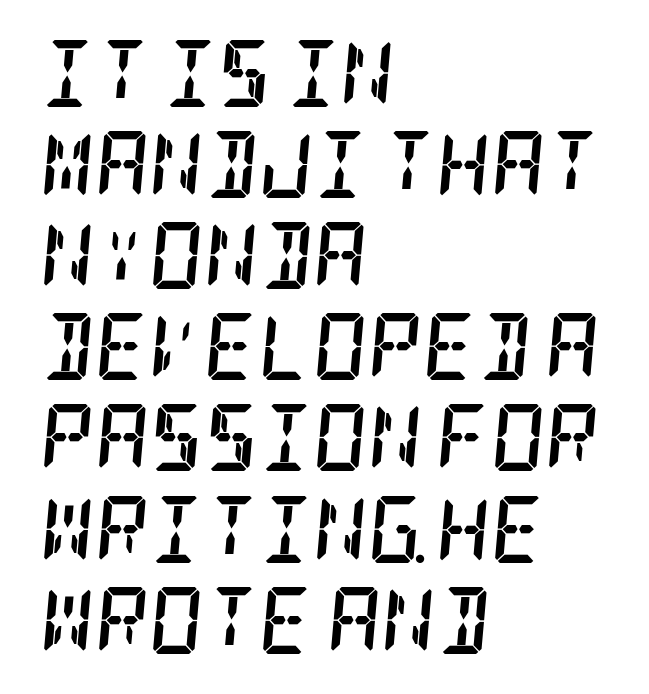
{"serif": "yes", "italic": "yes", "lean": "right", "slant_degrees": 5, "bold": "yes", "weight": "semibold", "width": "condensed", "stroke_contrast": "low", "x_height": "large", "underline": "no", "align": "left", "line_spacing": "normal", "line_spacing_ratio": 1.36, "letter_spacing": "normal", "letter_spacing_em": 0.0, "glyph_px": 67}
